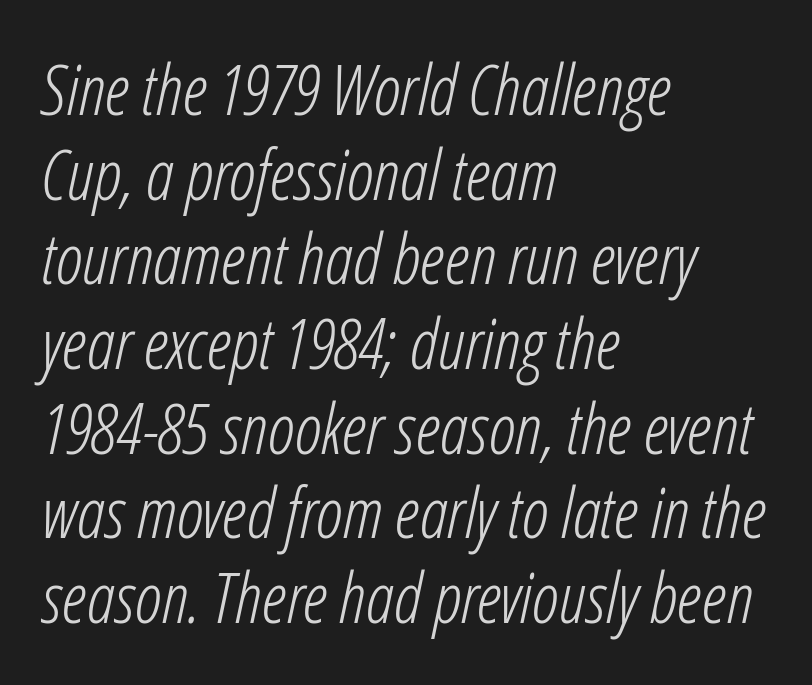
Q: Is the text bold? A: No.
Q: Is the text italic (slanted)? A: Yes, it leans right by about 12 degrees.
Q: Is the text underlined? A: No.
Q: How is the paragraph aligned? A: Left-aligned.
Q: Is the spacing between letters normal or unusually wide? A: Normal.
Q: Width (condensed, normal, or wide)? A: Condensed.
Q: Stroke contrast? A: Low.
Q: x-height? A: Medium.
Q: Monospaced? A: No.
